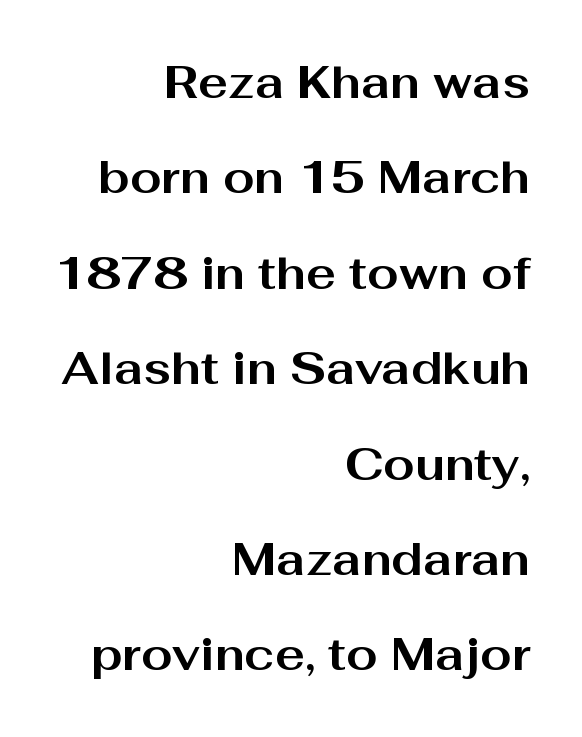
Q: Is the text bold? A: Yes.
Q: Is the text italic (slanted)? A: No, it is upright.
Q: Is the typeface a serif or a sans-serif typeface? A: Sans-serif.
Q: Is the text underlined? A: No.
Q: How is the paragraph aligned? A: Right-aligned.
Q: Is the spacing between letters normal or unusually wide? A: Normal.
Q: Is the spacing between lines tight, normal or loose? A: Loose.
Q: Width (condensed, normal, or wide)? A: Wide.
Q: Stroke contrast? A: Medium.
Q: x-height? A: Medium.
Q: Monospaced? A: No.
